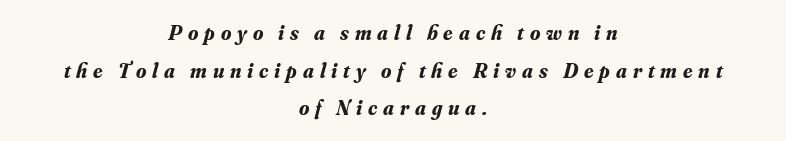
{"italic": "yes", "lean": "right", "slant_degrees": 16, "bold": "yes", "underline": "no", "align": "center", "line_spacing_ratio": 1.79, "letter_spacing": "wide", "letter_spacing_em": 0.28, "glyph_px": 21}
